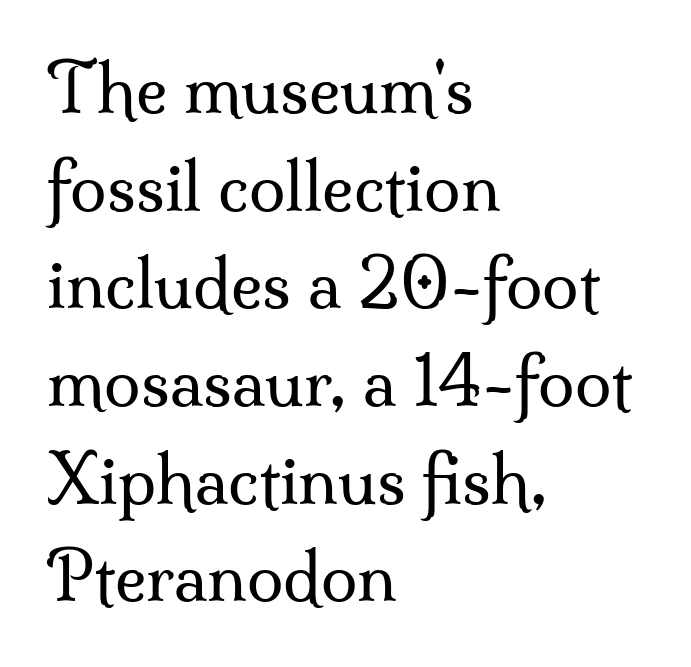
Q: Is the text bold? A: No.
Q: Is the text italic (slanted)? A: No, it is upright.
Q: Is the typeface a serif or a sans-serif typeface? A: Serif.
Q: Is the text underlined? A: No.
Q: How is the paragraph aligned? A: Left-aligned.
Q: Is the spacing between letters normal or unusually wide? A: Normal.
Q: Is the spacing between lines tight, normal or loose? A: Normal.
Q: Width (condensed, normal, or wide)? A: Normal.
Q: Stroke contrast? A: Medium.
Q: x-height? A: Small.
Q: Monospaced? A: No.
